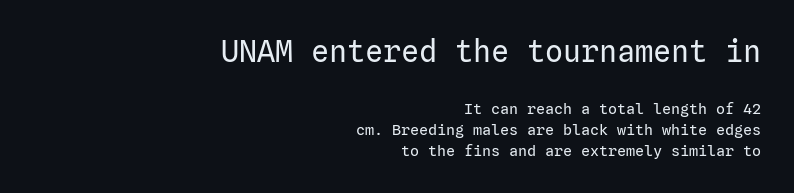
Q: Is the text bold? A: No.
Q: Is the text italic (slanted)? A: No, it is upright.
Q: Is the typeface a serif or a sans-serif typeface? A: Sans-serif.
Q: Is the text underlined? A: No.
Q: How is the paragraph aligned? A: Right-aligned.
Q: Is the spacing between letters normal or unusually wide? A: Normal.
Q: Is the spacing between lines tight, normal or loose? A: Normal.
Q: Which block of text is set in a larger size, the first (top) or the second (bottom)? A: The first (top) one.
Q: Width (condensed, normal, or wide)? A: Normal.
Q: Stroke contrast? A: Low.
Q: x-height? A: Medium.
